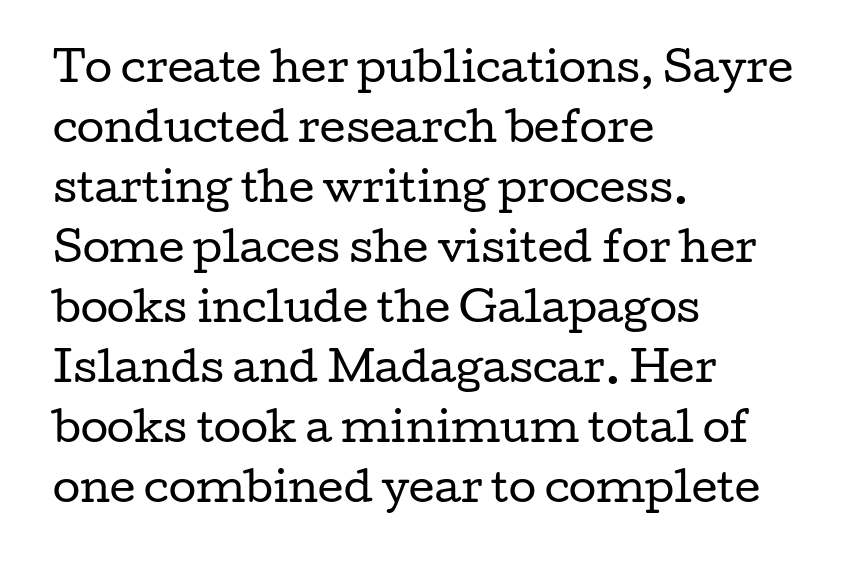
Q: Is the text bold? A: No.
Q: Is the text italic (slanted)? A: No, it is upright.
Q: Is the typeface a serif or a sans-serif typeface? A: Serif.
Q: Is the text underlined? A: No.
Q: How is the paragraph aligned? A: Left-aligned.
Q: Is the spacing between letters normal or unusually wide? A: Normal.
Q: Is the spacing between lines tight, normal or loose? A: Normal.
Q: Width (condensed, normal, or wide)? A: Wide.
Q: Stroke contrast? A: Low.
Q: x-height? A: Medium.
Q: Monospaced? A: No.
